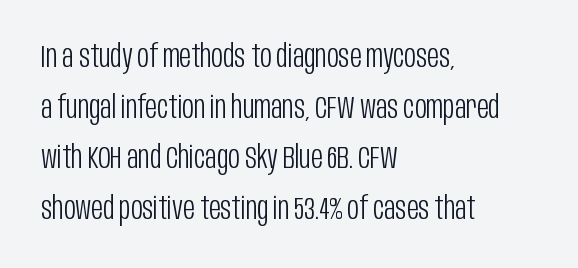
The image shows 32 px light, condensed sans-serif type, upright; set left-aligned, normal line spacing (1.58x), normal letter spacing, not underlined; low stroke contrast and a large x-height.
